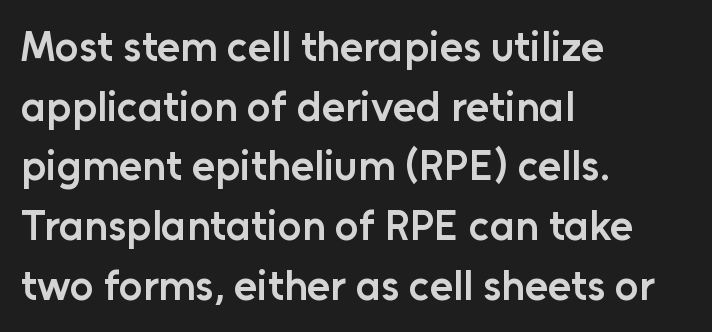
{"serif": "no", "italic": "no", "bold": "semi", "weight": "semibold", "width": "normal", "stroke_contrast": "low", "x_height": "medium", "monospaced": "no", "underline": "no", "align": "left", "line_spacing": "normal", "line_spacing_ratio": 1.42, "letter_spacing": "normal", "letter_spacing_em": 0.0, "glyph_px": 42}
